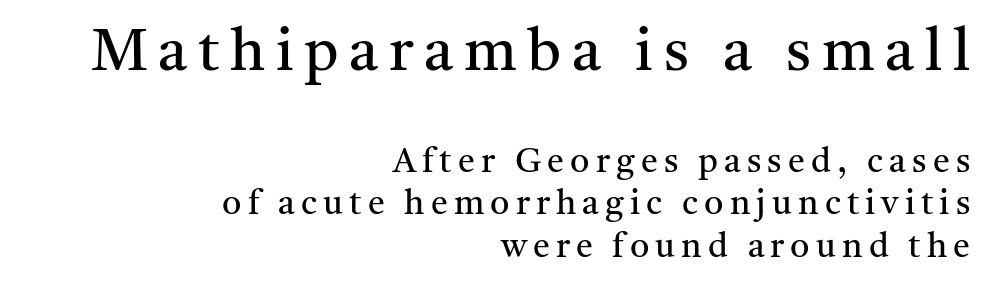
{"serif": "yes", "italic": "no", "bold": "no", "weight": "regular", "width": "normal", "stroke_contrast": "medium", "x_height": "medium", "monospaced": "no", "underline": "no", "align": "right", "line_spacing": "normal", "line_spacing_ratio": 1.25, "larger_block": "first", "size_ratio": 1.74, "glyph_px": 59}
